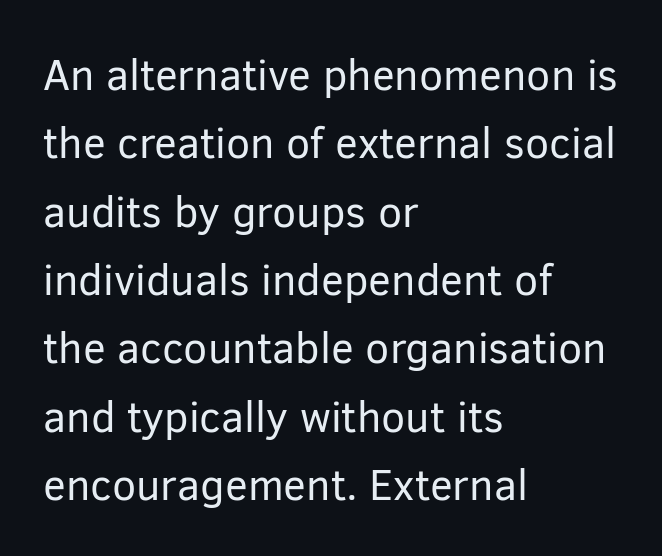
Q: Is the text bold? A: No.
Q: Is the text italic (slanted)? A: No, it is upright.
Q: Is the typeface a serif or a sans-serif typeface? A: Sans-serif.
Q: Is the text underlined? A: No.
Q: How is the paragraph aligned? A: Left-aligned.
Q: Is the spacing between letters normal or unusually wide? A: Normal.
Q: Is the spacing between lines tight, normal or loose? A: Normal.
Q: Width (condensed, normal, or wide)? A: Normal.
Q: Stroke contrast? A: Low.
Q: x-height? A: Medium.
Q: Monospaced? A: No.
